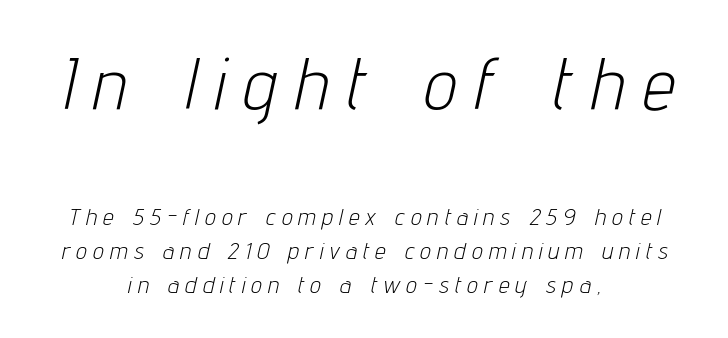
Compared with ordinary roman type, these characters are visibly tilted. Here the glyphs are tracked loosely, breaking word shapes into spaced letters. Compare the two chunks: the upper has the greater cap height. Vertical spacing — default.
